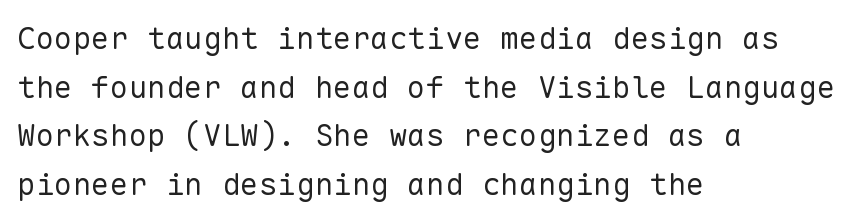
Tall strokes in this sample are plumb rather than angled. Caption: standard tracking, unaltered. This sample has the even, mechanical cadence of fixed-width lettering. The letterforms sit at book weight or below. To sum up the face: it is a sans, with no serifs.
